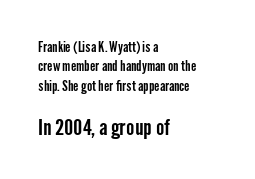
The image shows 22 px text type, upright; set left-aligned, normal line spacing (1.38x), normal letter spacing, not underlined; the second (bottom) block is 1.57x larger.
